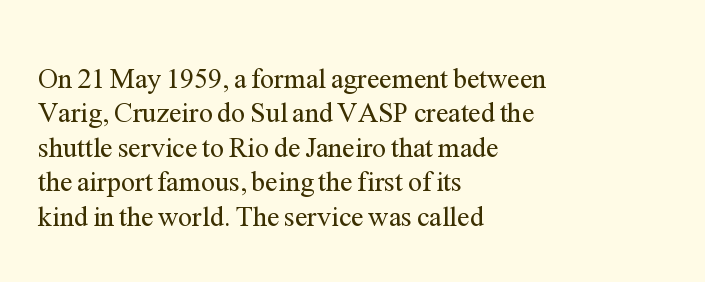
The rendering uses natural spacing where letterforms have individual widths. The compositor pushed each line to the left boundary. Does extra space separate the letters? No, they use regular spacing. Stem width sits at or under what a default text font uses.
